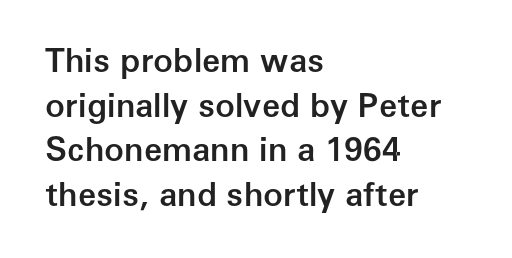
The image shows 33 px semibold sans-serif type, upright; set left-aligned, normal line spacing (1.35x), normal letter spacing, not underlined; low stroke contrast and a medium x-height.
